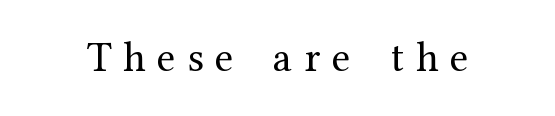
Q: Is the text bold? A: No.
Q: Is the text italic (slanted)? A: No, it is upright.
Q: Is the typeface a serif or a sans-serif typeface? A: Serif.
Q: Is the text underlined? A: No.
Q: Is the spacing between letters normal or unusually wide? A: Unusually wide.
Q: Width (condensed, normal, or wide)? A: Normal.
Q: Stroke contrast? A: Medium.
Q: x-height? A: Medium.
Q: Monospaced? A: No.
